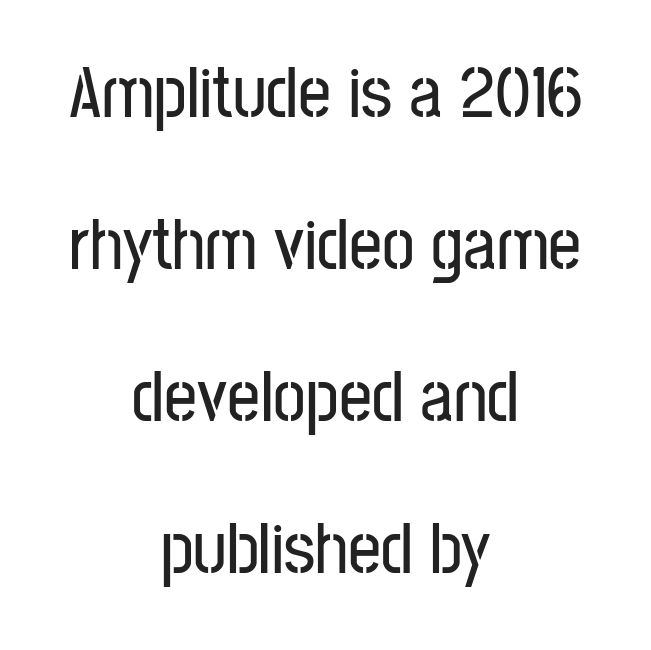
The image shows 73 px condensed sans-serif type, upright; set centered, loose line spacing (2.08x), normal letter spacing, not underlined; low stroke contrast and a medium x-height.
